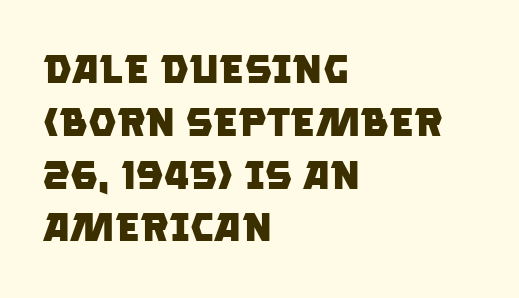
Q: Is the text bold? A: Yes.
Q: Is the typeface a serif or a sans-serif typeface? A: Sans-serif.
Q: Is the text underlined? A: No.
Q: How is the paragraph aligned? A: Left-aligned.
Q: Is the spacing between letters normal or unusually wide? A: Normal.
Q: Is the spacing between lines tight, normal or loose? A: Normal.
Q: Width (condensed, normal, or wide)? A: Normal.
Q: Stroke contrast? A: Low.
Q: x-height? A: Large.
Q: Monospaced? A: No.
